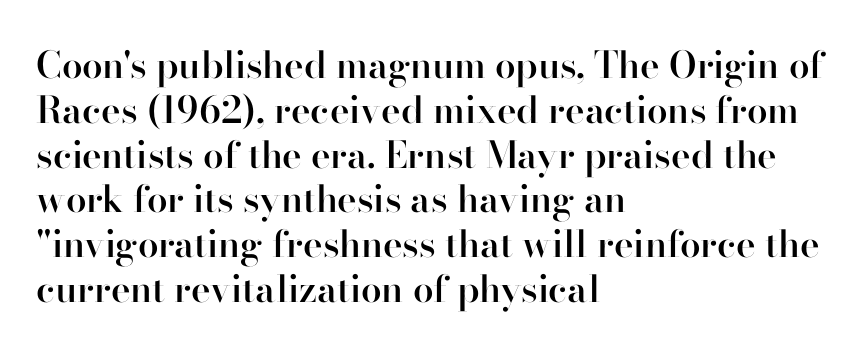
This sample has the flowing, uneven cadence of proportional lettering. The face used here is seriffed, in the tradition of book romans. The passage shown has conventional tracking throughout. The lines are quadded left. These words are printed semibold, heavier than regular yet not bold.
